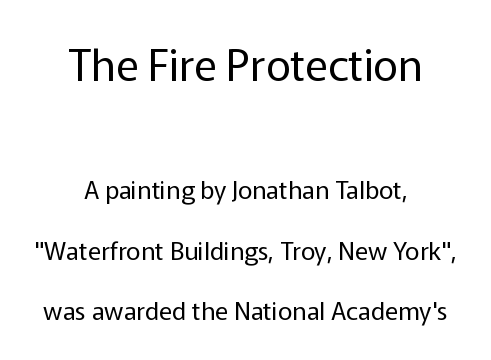
The image shows 43 px regular-weight sans-serif type, upright; set centered, loose line spacing (2.43x), normal letter spacing, not underlined; the first (top) block is 1.72x larger; low stroke contrast and a medium x-height.
